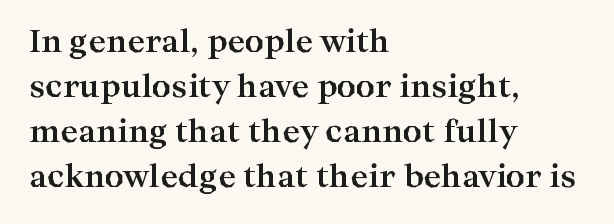
Leading matches the norm, producing a regular column. These lines were composed using upright roman letters. Underline: absent. Glyph-to-glyph distance matches everyday printed text.
